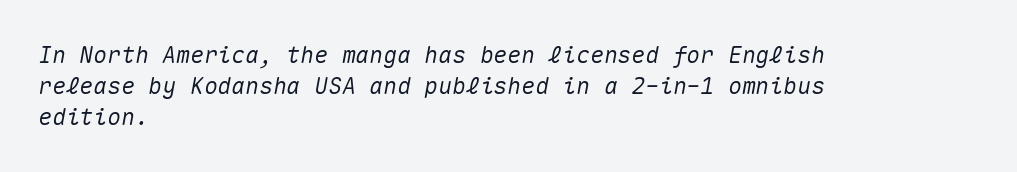
The image shows 23 px text type, italic (leaning right); set left-aligned, normal line spacing (1.35x), normal letter spacing, not underlined.
